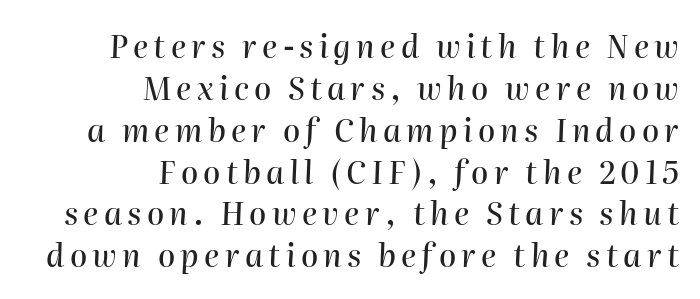
The image shows 31 px text type, italic (leaning right); set right-aligned, normal line spacing (1.35x), not underlined; high stroke contrast and a medium x-height.
